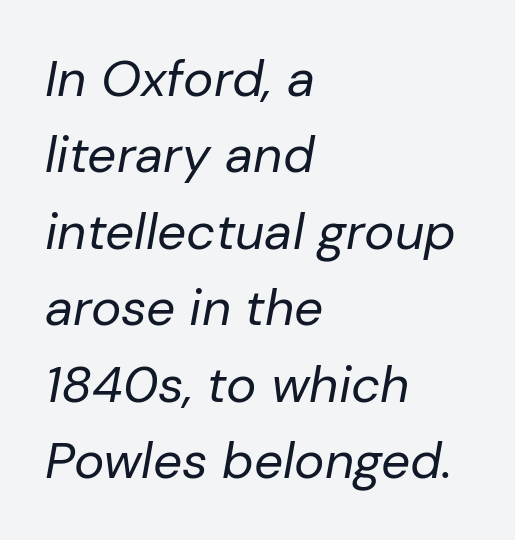
{"italic": "yes", "lean": "right", "slant_degrees": 10, "bold": "no", "weight": "regular", "width": "normal", "stroke_contrast": "low", "x_height": "medium", "monospaced": "no", "underline": "no", "align": "left", "line_spacing": "normal", "line_spacing_ratio": 1.5, "letter_spacing": "normal", "letter_spacing_em": 0.0, "glyph_px": 51}
